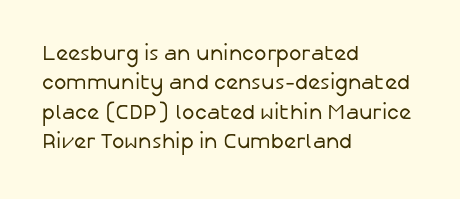
{"italic": "no", "bold": "no", "underline": "no", "align": "left", "line_spacing": "normal", "line_spacing_ratio": 1.4, "letter_spacing": "normal", "letter_spacing_em": 0.0, "glyph_px": 21}
